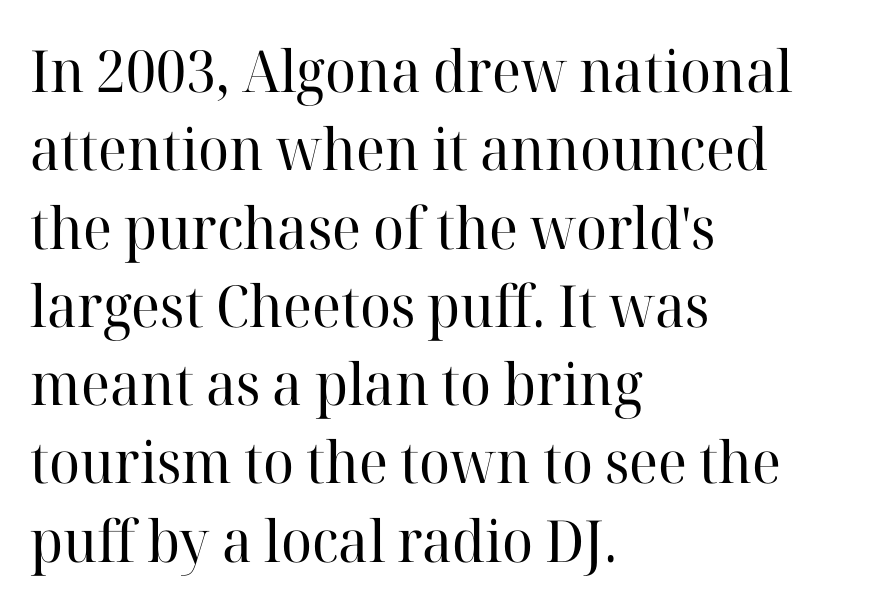
The image shows 58 px regular-weight serif type, upright; set left-aligned, normal line spacing (1.35x), normal letter spacing, not underlined; high stroke contrast and a medium x-height.
